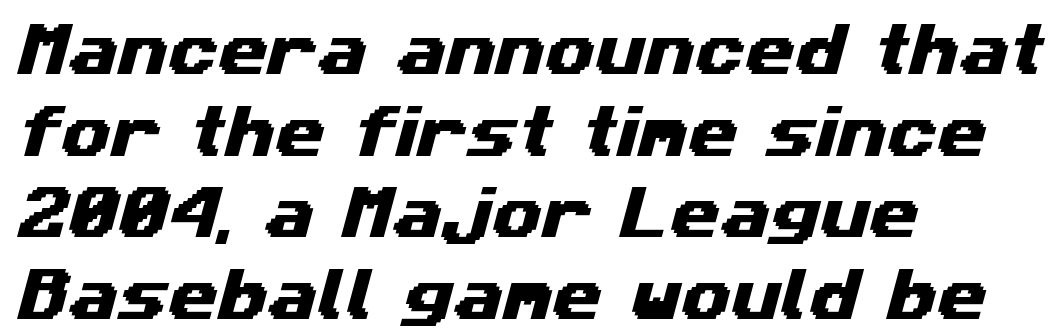
Q: Is the typeface a serif or a sans-serif typeface? A: Sans-serif.
Q: Is the text underlined? A: No.
Q: How is the paragraph aligned? A: Left-aligned.
Q: Is the spacing between letters normal or unusually wide? A: Normal.
Q: Is the spacing between lines tight, normal or loose? A: Normal.
Q: Width (condensed, normal, or wide)? A: Wide.
Q: Stroke contrast? A: Medium.
Q: x-height? A: Medium.
Q: Monospaced? A: No.
